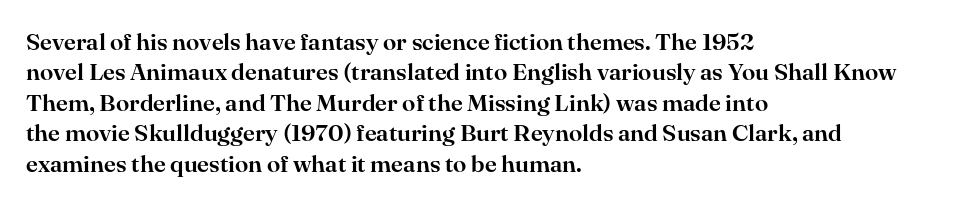
The image shows 24 px text type, upright; set left-aligned, normal line spacing (1.27x), normal letter spacing, not underlined.
